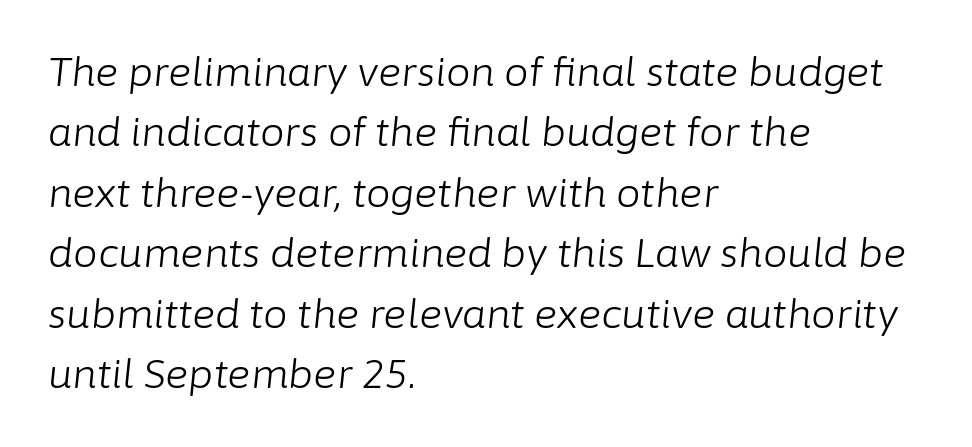
Layout note: lines flush left. Underline: absent. The type is set solid horizontally, with unmodified tracking. Varying glyph widths throughout — classic text-font behaviour.
